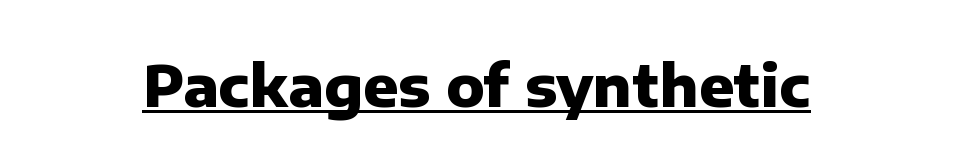
Font category for this specimen: sans-serif. The rendered words wear a rule along their underside. Posture: vertical. Notice how thick the strokes are: this is what a full bold looks like. Do the characters align in a grid? No, the font is proportional. Spacing between characters is what you'd get straight out of the box.
